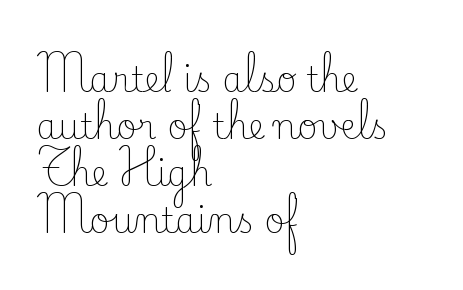
{"serif": "yes", "italic": "no", "bold": "no", "weight": "light", "width": "normal", "stroke_contrast": "low", "x_height": "small", "monospaced": "no", "underline": "no", "align": "left", "line_spacing": "normal", "line_spacing_ratio": 1.38, "letter_spacing": "normal", "letter_spacing_em": 0.0, "glyph_px": 34}
